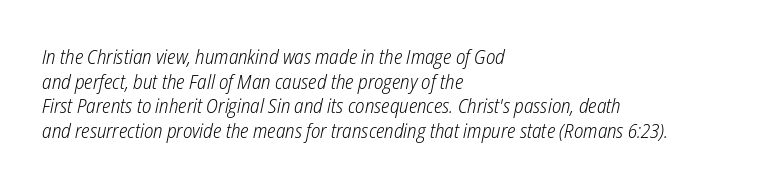
Q: Is the text bold? A: No.
Q: Is the text italic (slanted)? A: Yes, it leans right by about 12 degrees.
Q: Is the text underlined? A: No.
Q: How is the paragraph aligned? A: Left-aligned.
Q: Is the spacing between letters normal or unusually wide? A: Normal.
